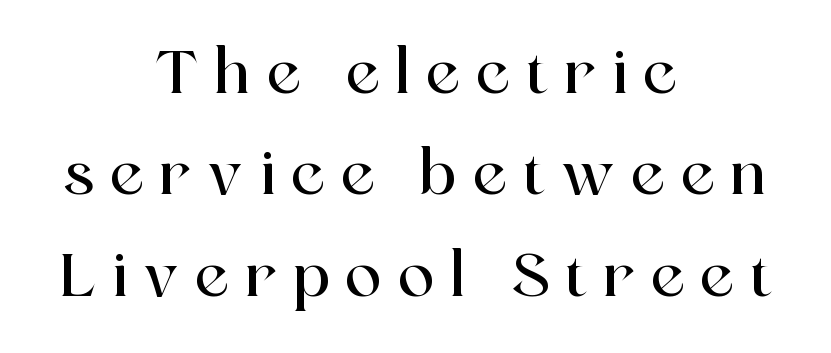
The image shows 61 px serif type, upright; set centered, normal line spacing (1.66x), unusually wide letter spacing (+0.26 em), not underlined; a medium x-height.
